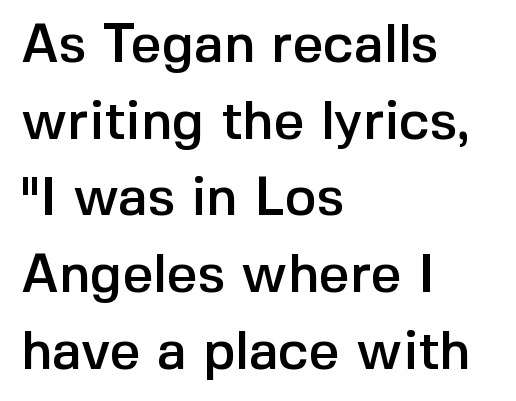
Q: Is the text italic (slanted)? A: No, it is upright.
Q: Is the typeface a serif or a sans-serif typeface? A: Sans-serif.
Q: Is the text underlined? A: No.
Q: How is the paragraph aligned? A: Left-aligned.
Q: Is the spacing between letters normal or unusually wide? A: Normal.
Q: Is the spacing between lines tight, normal or loose? A: Normal.
Q: Width (condensed, normal, or wide)? A: Normal.
Q: x-height? A: Medium.
Q: Monospaced? A: No.
